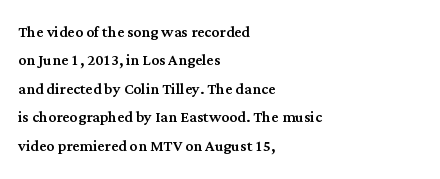
Q: Is the text italic (slanted)? A: No, it is upright.
Q: Is the text underlined? A: No.
Q: How is the paragraph aligned? A: Left-aligned.
Q: Is the spacing between letters normal or unusually wide? A: Normal.
Q: Is the spacing between lines tight, normal or loose? A: Normal.
